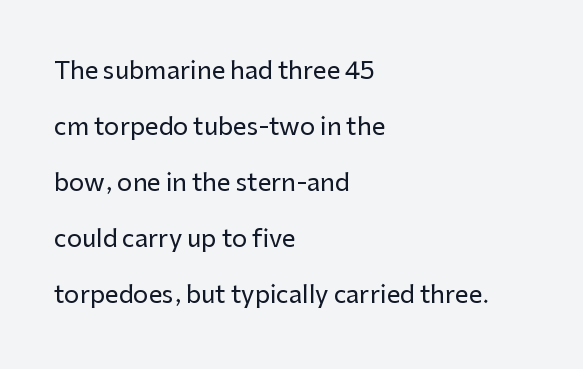
{"italic": "no", "underline": "no", "align": "left", "line_spacing": "loose", "line_spacing_ratio": 2.33, "letter_spacing": "normal", "letter_spacing_em": 0.0, "glyph_px": 24}
